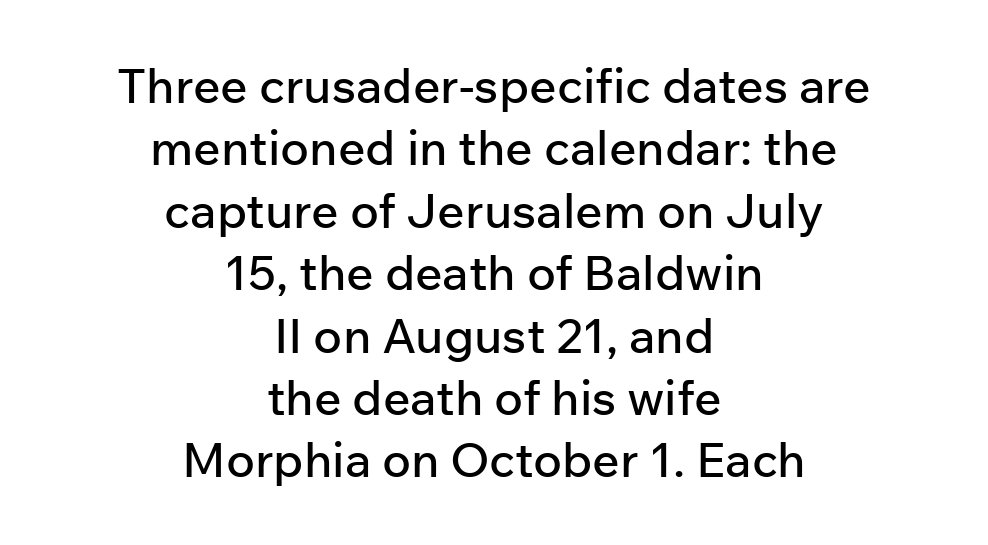
The lines sit at an ordinary, default distance from one another. The type is set solid horizontally, with unmodified tracking. A student would call this center alignment; a typographer would say set centered. The glyphs are unaccompanied by any horizontal stroke below them. This is the regular roman posture of the typeface. Note the varied advance widths — an 'i' is clearly narrower than an 'm'.
